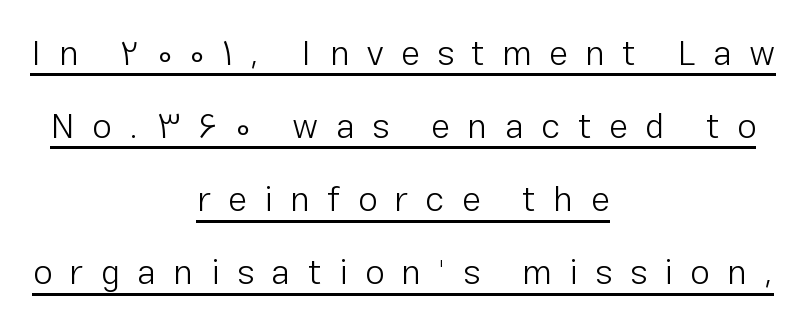
Notice how the passage keeps no hard edge, just a central spine. A typesetter would call this heavily tracked-out type. Rows of type keep a wide berth in the vertical direction. Think of a printed novel: that variable character pitch is what you see here.
